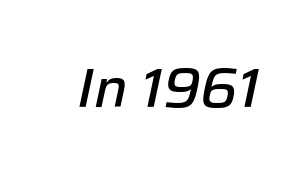
The strokes are fattened partway — semibold, not bold. Slanted lettering throughout. Varying glyph widths throughout — classic text-font behaviour. Type without underlining.
